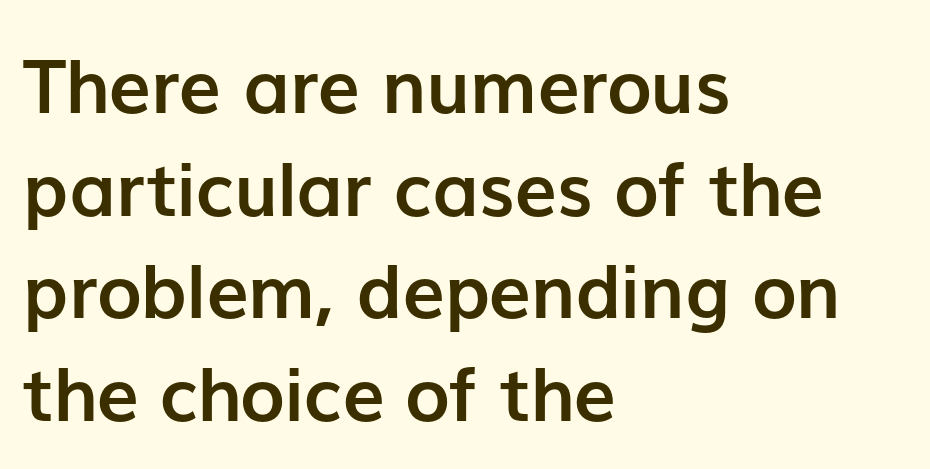
Alignment: flush left. You can tell from the bare stems that sans-serif type was used. What's the leading like? Ordinary, nothing unusual. A bare baseline throughout the passage. Style check: upright.
